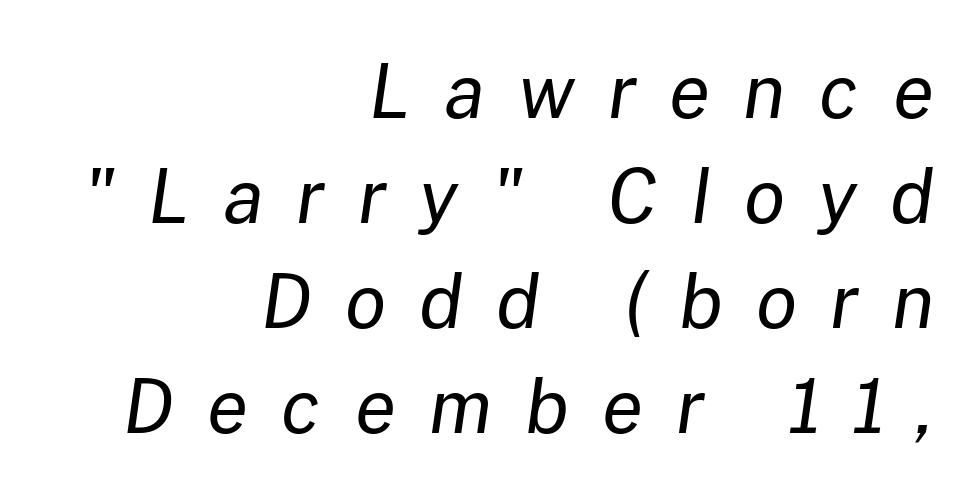
{"italic": "yes", "lean": "right", "slant_degrees": 8, "bold": "no", "weight": "regular", "width": "normal", "stroke_contrast": "low", "x_height": "medium", "monospaced": "no", "underline": "no", "align": "right", "line_spacing": "normal", "line_spacing_ratio": 1.4, "letter_spacing": "wide", "letter_spacing_em": 0.44, "glyph_px": 75}
